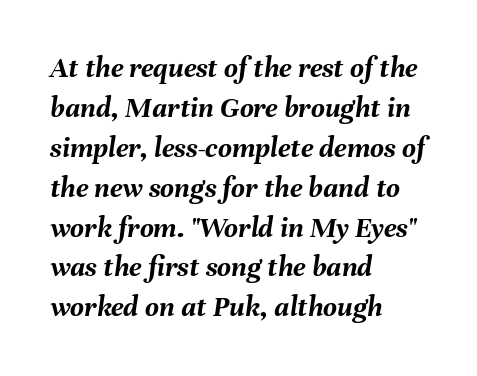
Q: Is the text bold? A: Yes.
Q: Is the text italic (slanted)? A: Yes, it leans right by about 8 degrees.
Q: Is the text underlined? A: No.
Q: How is the paragraph aligned? A: Left-aligned.
Q: Is the spacing between letters normal or unusually wide? A: Normal.
Q: Is the spacing between lines tight, normal or loose? A: Normal.
Q: Width (condensed, normal, or wide)? A: Normal.
Q: Stroke contrast? A: Medium.
Q: x-height? A: Medium.
Q: Monospaced? A: No.
